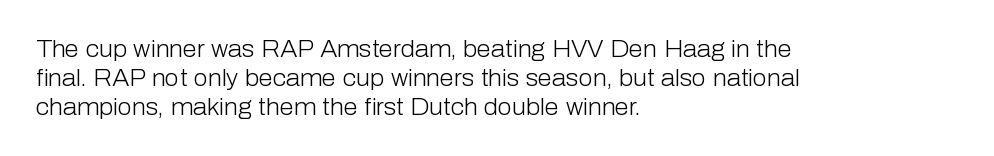
{"italic": "no", "bold": "no", "underline": "no", "align": "left", "line_spacing": "normal", "line_spacing_ratio": 1.26, "letter_spacing": "normal", "letter_spacing_em": 0.0, "glyph_px": 23}
